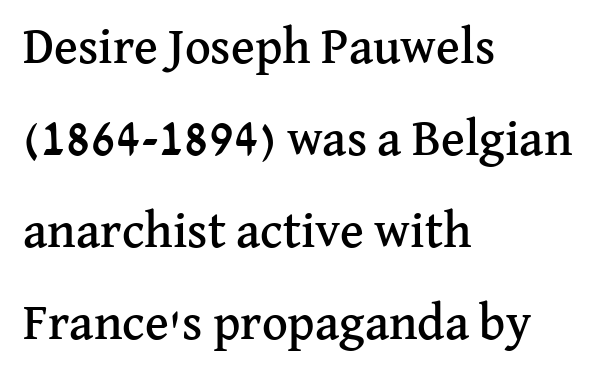
The image shows 50 px serif type, upright; set left-aligned, line spacing 1.84x, normal letter spacing, not underlined; medium stroke contrast and a medium x-height.
